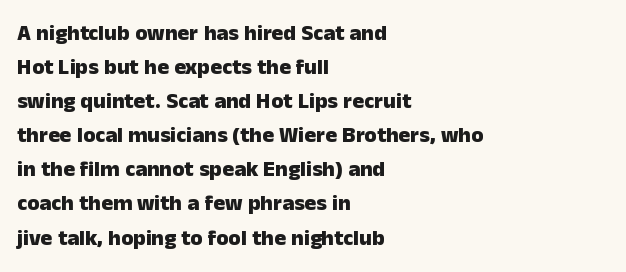
The image shows 22 px bold type, upright; set left-aligned, normal line spacing (1.55x), normal letter spacing, not underlined.
